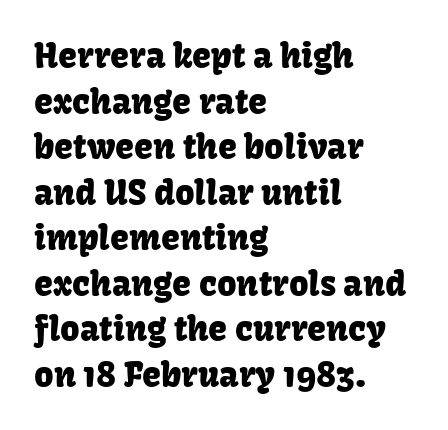
The image shows 34 px sans-serif type, upright; set left-aligned, normal line spacing (1.34x), normal letter spacing, not underlined; low stroke contrast and a medium x-height.
